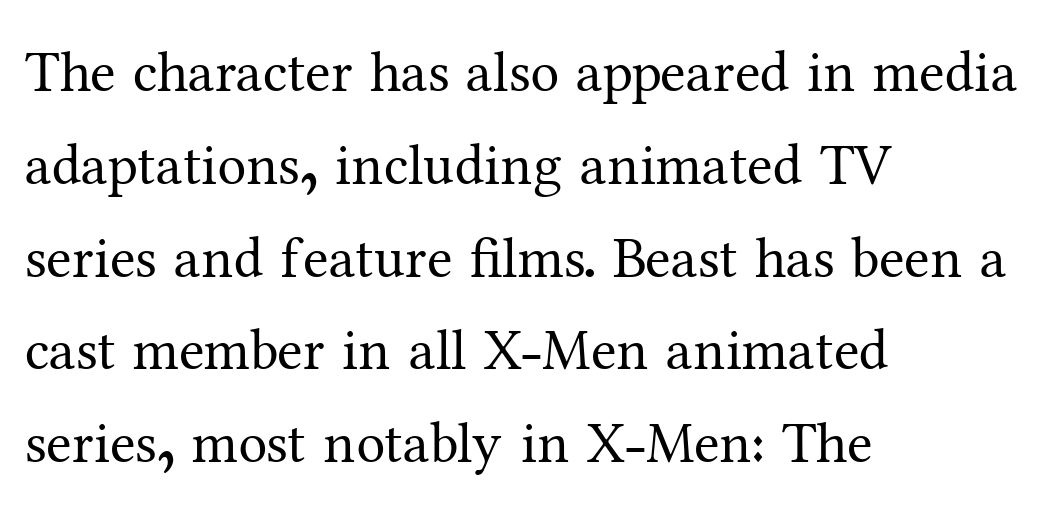
The image shows 58 px regular-weight serif type, upright; set left-aligned, normal line spacing (1.6x), normal letter spacing, not underlined; medium stroke contrast and a medium x-height.
